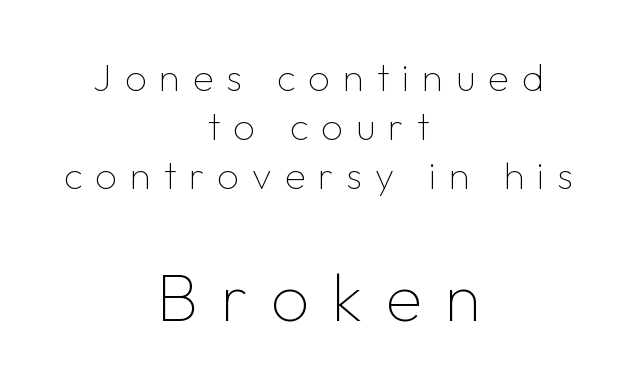
{"serif": "no", "italic": "no", "bold": "no", "weight": "thin", "width": "normal", "stroke_contrast": "low", "x_height": "medium", "monospaced": "no", "underline": "no", "align": "center", "line_spacing": "normal", "line_spacing_ratio": 1.29, "letter_spacing": "wide", "letter_spacing_em": 0.34, "larger_block": "second", "size_ratio": 1.76, "glyph_px": 67}
